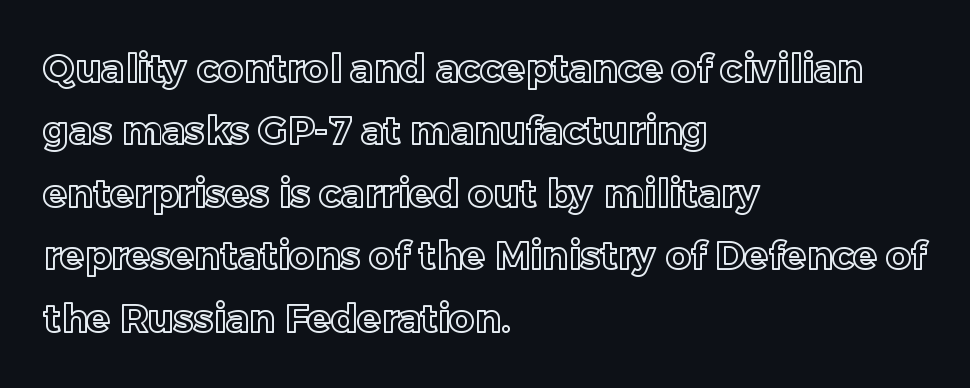
The image shows 39 px text type, upright; set left-aligned, normal line spacing (1.6x), normal letter spacing, not underlined; a medium x-height.
